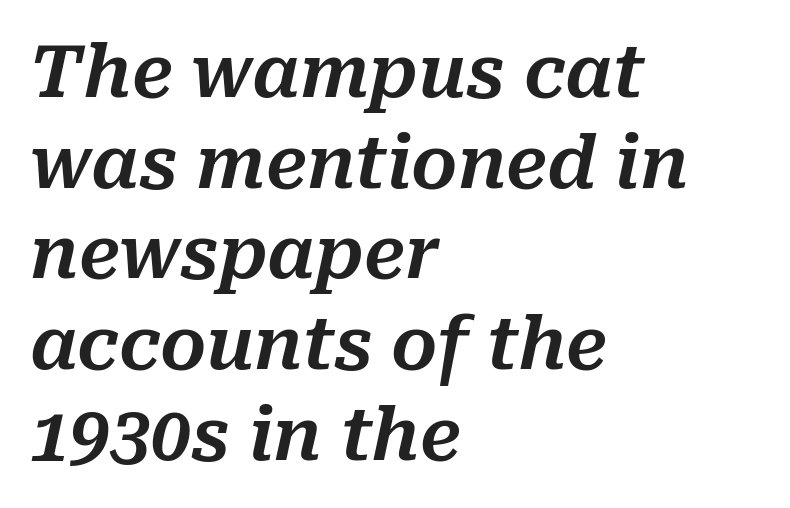
The image shows 72 px text type, italic (leaning right); set left-aligned, normal line spacing (1.26x), normal letter spacing, not underlined; medium stroke contrast and a medium x-height.
